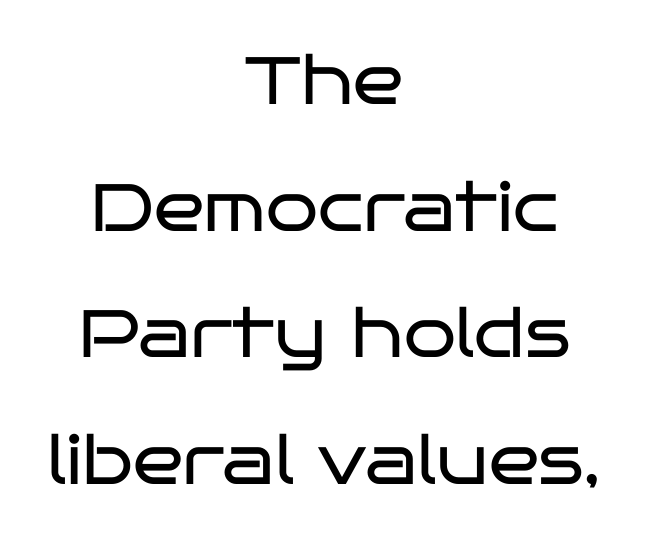
Q: Is the text bold? A: No.
Q: Is the text italic (slanted)? A: No, it is upright.
Q: Is the typeface a serif or a sans-serif typeface? A: Sans-serif.
Q: Is the text underlined? A: No.
Q: How is the paragraph aligned? A: Centered.
Q: Is the spacing between letters normal or unusually wide? A: Normal.
Q: Width (condensed, normal, or wide)? A: Wide.
Q: Stroke contrast? A: Low.
Q: x-height? A: Large.
Q: Monospaced? A: No.
